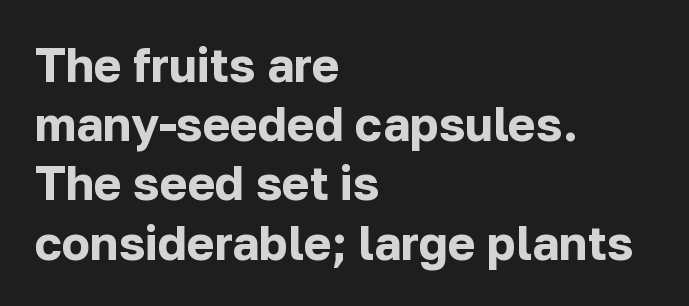
Q: Is the text bold? A: Yes.
Q: Is the text italic (slanted)? A: No, it is upright.
Q: Is the typeface a serif or a sans-serif typeface? A: Sans-serif.
Q: Is the text underlined? A: No.
Q: How is the paragraph aligned? A: Left-aligned.
Q: Is the spacing between letters normal or unusually wide? A: Normal.
Q: Is the spacing between lines tight, normal or loose? A: Normal.
Q: Width (condensed, normal, or wide)? A: Normal.
Q: Stroke contrast? A: Low.
Q: x-height? A: Medium.
Q: Monospaced? A: No.
